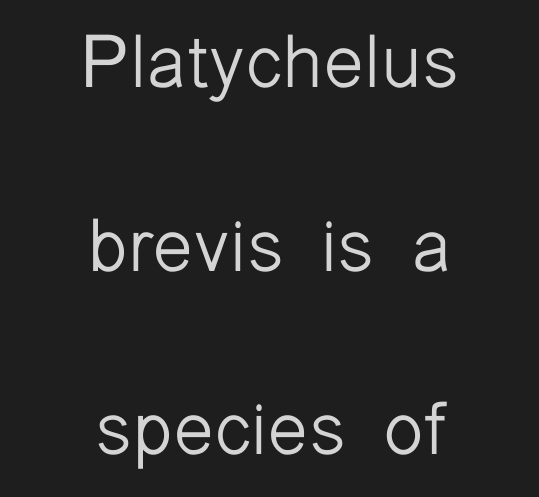
The image shows 74 px light sans-serif type, upright; set centered, loose line spacing (2.48x), normal letter spacing, not underlined; low stroke contrast and a medium x-height.
